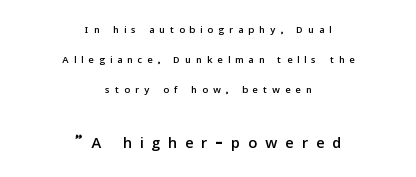
The image shows 22 px text type, upright; set centered, loose line spacing (2.15x), unusually wide letter spacing (+0.38 em), not underlined; the second (bottom) block is 1.57x larger.
